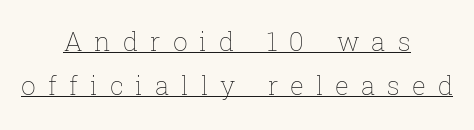
{"italic": "no", "bold": "no", "underline": "yes", "align": "center", "line_spacing": "normal", "line_spacing_ratio": 1.68, "letter_spacing": "wide", "letter_spacing_em": 0.46, "glyph_px": 26}
